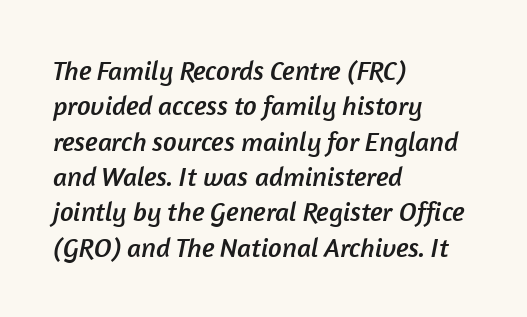
{"underline": "no", "align": "left", "line_spacing": "normal", "line_spacing_ratio": 1.31, "letter_spacing": "normal", "letter_spacing_em": 0.0, "glyph_px": 27}
